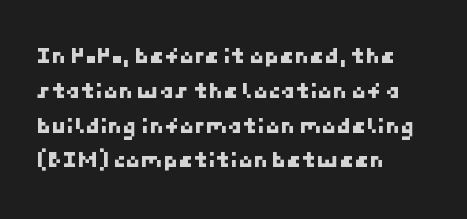
The image shows 24 px text type; set left-aligned, normal line spacing (1.45x), normal letter spacing, not underlined.
